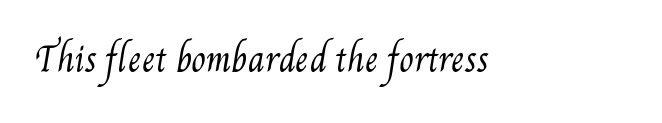
Q: Is the text bold? A: No.
Q: Is the text underlined? A: No.
Q: Is the spacing between letters normal or unusually wide? A: Normal.
Q: Width (condensed, normal, or wide)? A: Condensed.
Q: Stroke contrast? A: Medium.
Q: x-height? A: Small.
Q: Monospaced? A: No.
